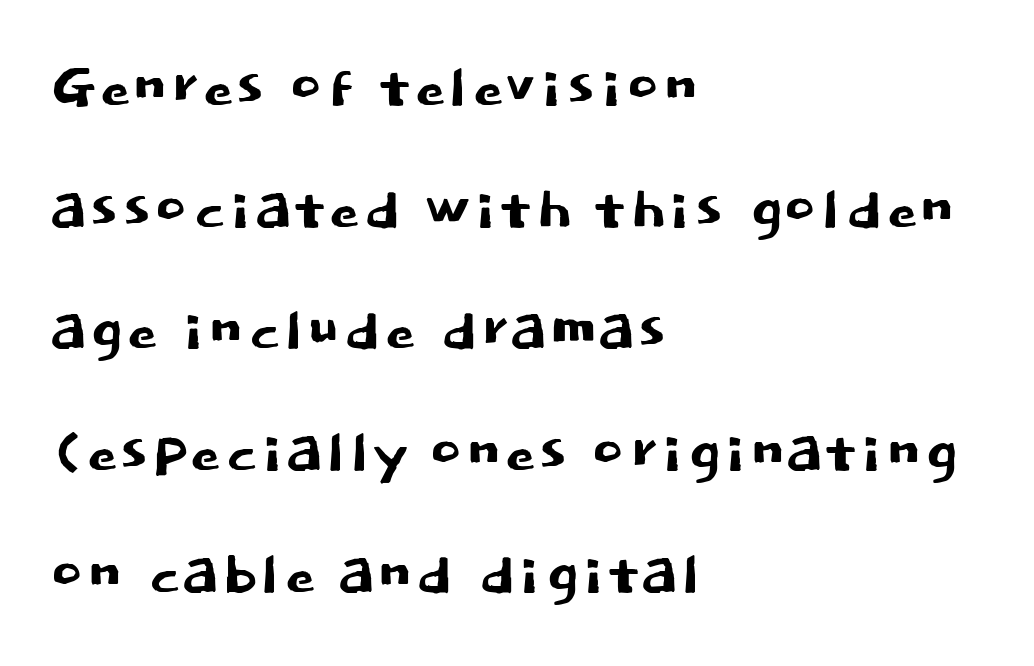
Q: Is the text italic (slanted)? A: No, it is upright.
Q: Is the typeface a serif or a sans-serif typeface? A: Sans-serif.
Q: Is the text underlined? A: No.
Q: How is the paragraph aligned? A: Left-aligned.
Q: Is the spacing between letters normal or unusually wide? A: Normal.
Q: Is the spacing between lines tight, normal or loose? A: Normal.
Q: Width (condensed, normal, or wide)? A: Normal.
Q: Stroke contrast? A: Low.
Q: x-height? A: Large.
Q: Monospaced? A: No.
